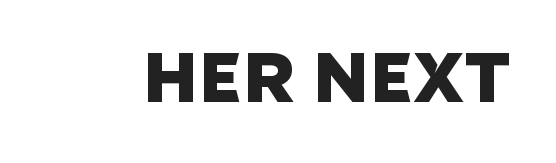
Each row of text sits above clean, open space. Standard letterfit; no display-style spreading of the glyphs. Each letter keeps its own natural width here, so spacing adapts to shape. Does the type have serifs? No, each stem ends abruptly.
